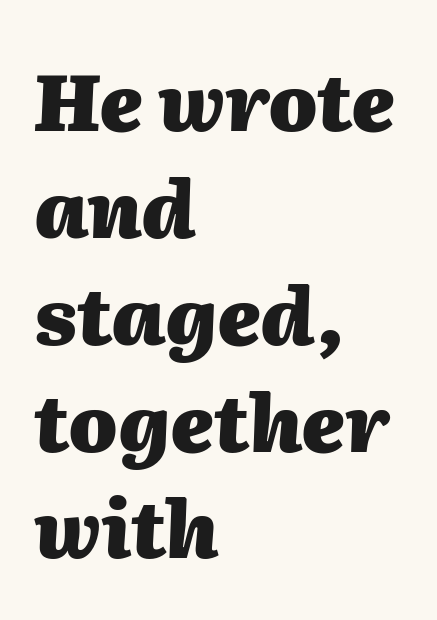
The image shows 78 px heavy type, italic (leaning right); set left-aligned, normal line spacing (1.37x), normal letter spacing, not underlined; medium stroke contrast and a medium x-height.
